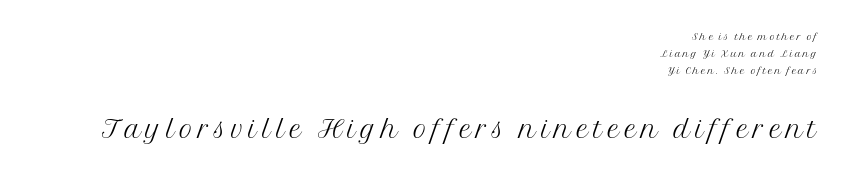
The image shows 37 px light serif type; set right-aligned, line spacing 1.21x, not underlined; the second (bottom) block is 2.64x larger; medium stroke contrast and a medium x-height.
